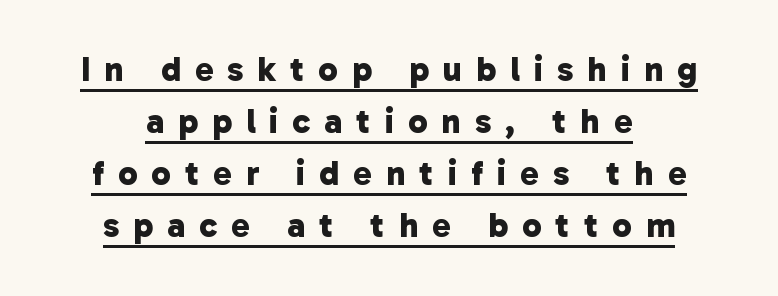
The image shows 35 px bold sans-serif type; set centered, normal line spacing (1.49x), unusually wide letter spacing (+0.4 em), underlined; low stroke contrast and a medium x-height.
